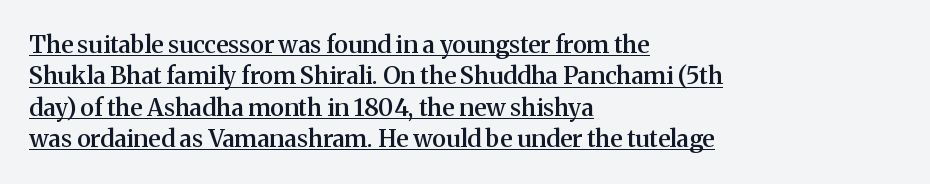
{"italic": "no", "bold": "semi", "underline": "yes", "align": "left", "line_spacing": "normal", "line_spacing_ratio": 1.31, "letter_spacing": "normal", "letter_spacing_em": 0.0, "glyph_px": 24}
